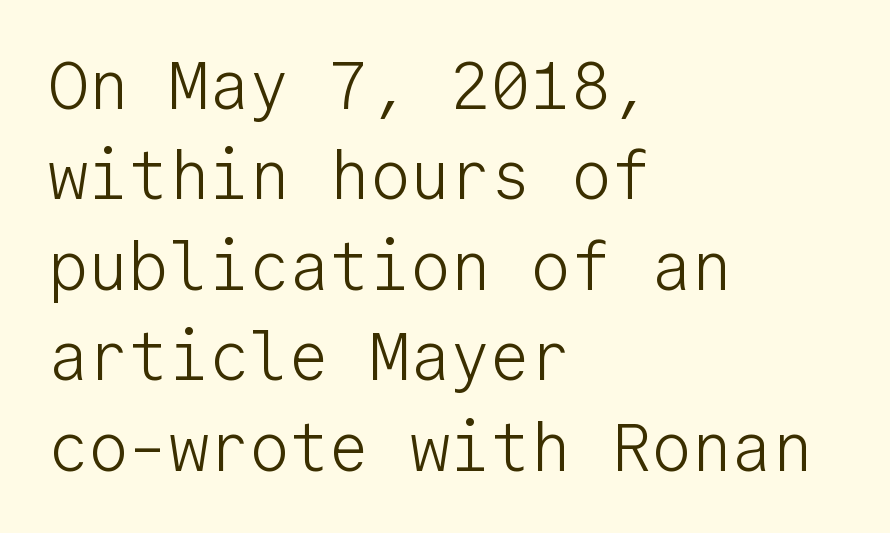
{"serif": "no", "italic": "no", "bold": "no", "weight": "light", "width": "normal", "stroke_contrast": "low", "x_height": "medium", "monospaced": "yes", "underline": "no", "align": "left", "line_spacing": "normal", "line_spacing_ratio": 1.35, "letter_spacing": "normal", "letter_spacing_em": 0.0, "glyph_px": 67}
